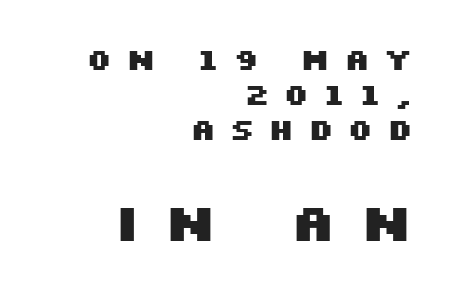
Q: Is the text bold? A: Yes.
Q: Is the text italic (slanted)? A: No, it is upright.
Q: Is the typeface a serif or a sans-serif typeface? A: Sans-serif.
Q: Is the text underlined? A: No.
Q: How is the paragraph aligned? A: Right-aligned.
Q: Is the spacing between letters normal or unusually wide? A: Unusually wide.
Q: Which block of text is set in a larger size, the first (top) or the second (bottom)? A: The second (bottom) one.
Q: Width (condensed, normal, or wide)? A: Wide.
Q: Stroke contrast? A: Medium.
Q: x-height? A: Large.
Q: Monospaced? A: No.
